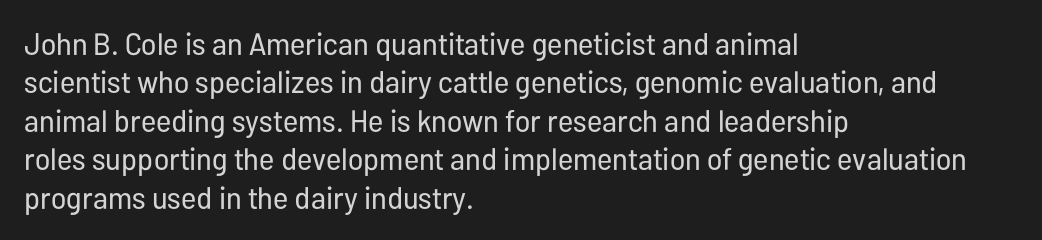
Q: Is the text bold? A: No.
Q: Is the text italic (slanted)? A: No, it is upright.
Q: Is the typeface a serif or a sans-serif typeface? A: Sans-serif.
Q: Is the text underlined? A: No.
Q: How is the paragraph aligned? A: Left-aligned.
Q: Is the spacing between letters normal or unusually wide? A: Normal.
Q: Width (condensed, normal, or wide)? A: Condensed.
Q: Stroke contrast? A: Low.
Q: x-height? A: Medium.
Q: Monospaced? A: No.
